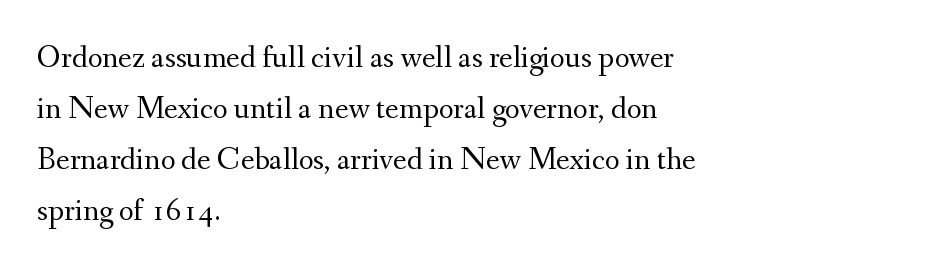
The leading is moderate, giving the passage an even texture. The letters sit at their default tracking, neither squeezed nor spread. You can tell it's not italic because the verticals are truly vertical. Quick note: underline off. This sample has the flowing, uneven cadence of proportional lettering.
